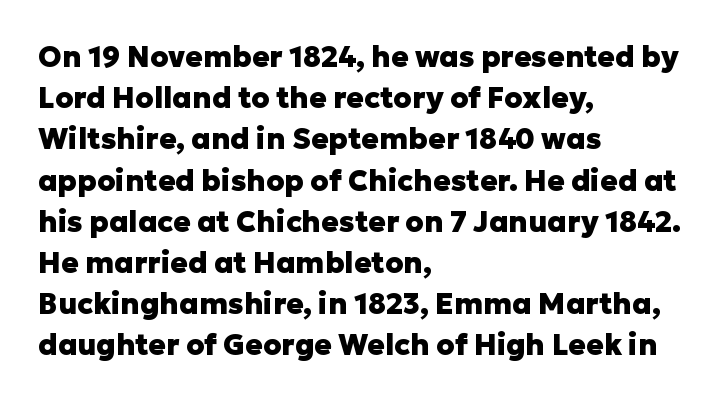
The image shows 29 px heavy sans-serif type, upright; set left-aligned, normal line spacing (1.42x), normal letter spacing, not underlined; low stroke contrast and a medium x-height.
